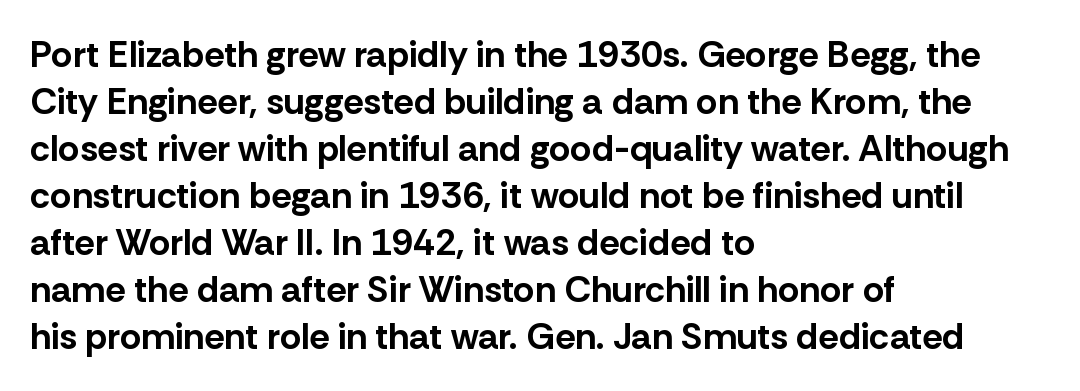
{"serif": "no", "italic": "no", "bold": "yes", "weight": "bold", "width": "normal", "stroke_contrast": "low", "x_height": "medium", "monospaced": "no", "underline": "no", "align": "left", "line_spacing": "normal", "line_spacing_ratio": 1.27, "letter_spacing": "normal", "letter_spacing_em": 0.0, "glyph_px": 37}
